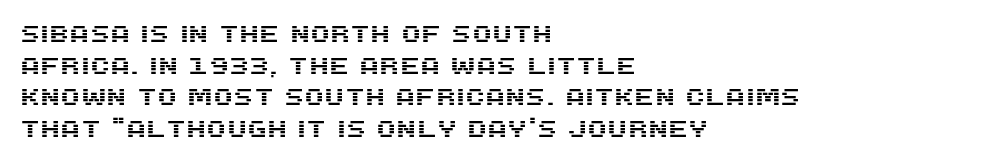
{"italic": "no", "underline": "no", "align": "left", "line_spacing": "normal", "line_spacing_ratio": 1.37, "letter_spacing": "normal", "letter_spacing_em": 0.0, "glyph_px": 23}
